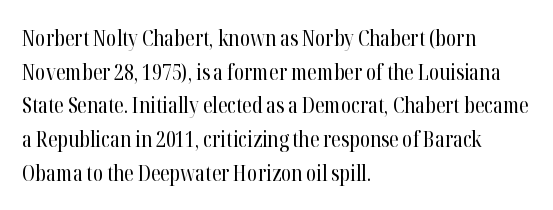
{"italic": "no", "bold": "no", "underline": "no", "align": "left", "line_spacing": "normal", "line_spacing_ratio": 1.53, "letter_spacing": "normal", "letter_spacing_em": 0.0, "glyph_px": 22}
